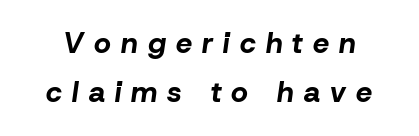
Q: Is the text bold? A: Yes.
Q: Is the text italic (slanted)? A: Yes, it leans right by about 8 degrees.
Q: Is the text underlined? A: No.
Q: Is the spacing between letters normal or unusually wide? A: Unusually wide.
Q: Is the spacing between lines tight, normal or loose? A: Normal.
Q: Width (condensed, normal, or wide)? A: Normal.
Q: Stroke contrast? A: Low.
Q: x-height? A: Medium.
Q: Monospaced? A: No.
